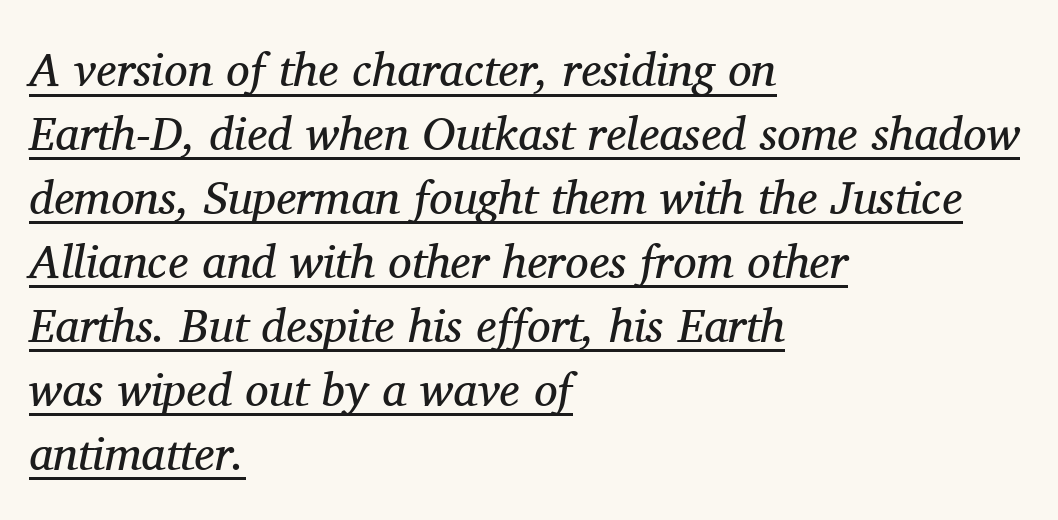
The image shows 47 px regular-weight serif type, italic (leaning right); set left-aligned, normal line spacing (1.36x), normal letter spacing, underlined; medium stroke contrast and a medium x-height.
